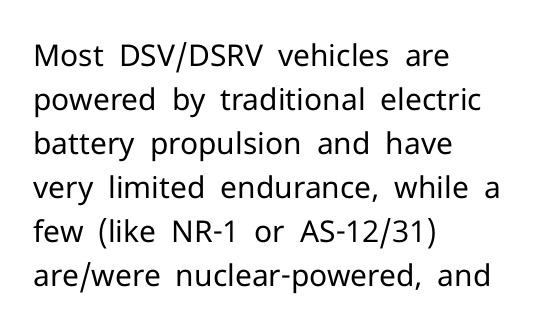
{"serif": "no", "italic": "no", "bold": "no", "weight": "regular", "width": "normal", "stroke_contrast": "low", "x_height": "medium", "monospaced": "no", "underline": "no", "align": "left", "line_spacing": "normal", "line_spacing_ratio": 1.47, "letter_spacing": "normal", "letter_spacing_em": 0.0, "glyph_px": 30}
